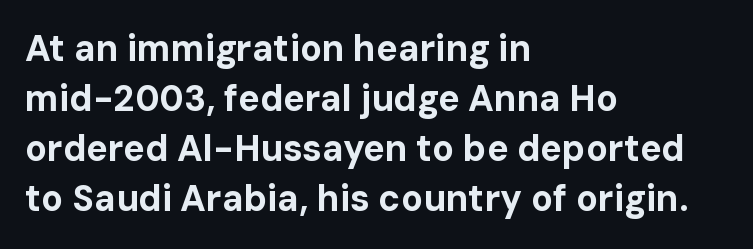
Has an underline been added? It has not. I'd describe the lettering as bold — thick and assertive. Default kerning and tracking; the words read as compact shapes. Classification — sans serif. The rendering uses natural spacing where letterforms have individual widths. The vertical gap from one line to the next is medium.
